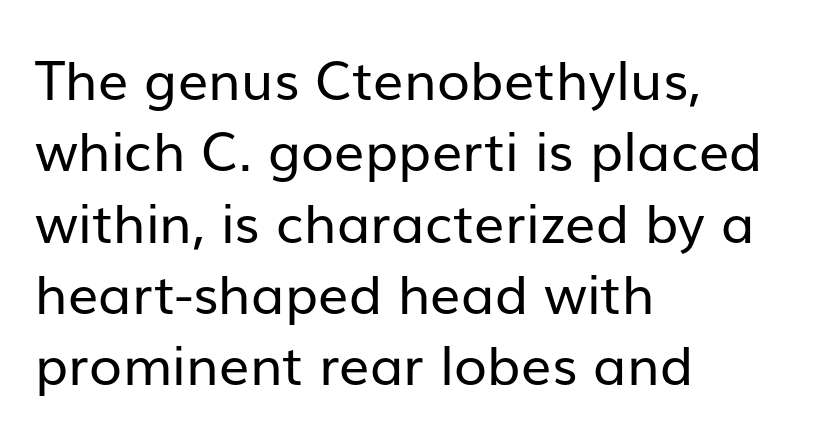
The image shows 54 px regular-weight sans-serif type, upright; set left-aligned, normal line spacing (1.32x), normal letter spacing, not underlined; low stroke contrast and a medium x-height.
